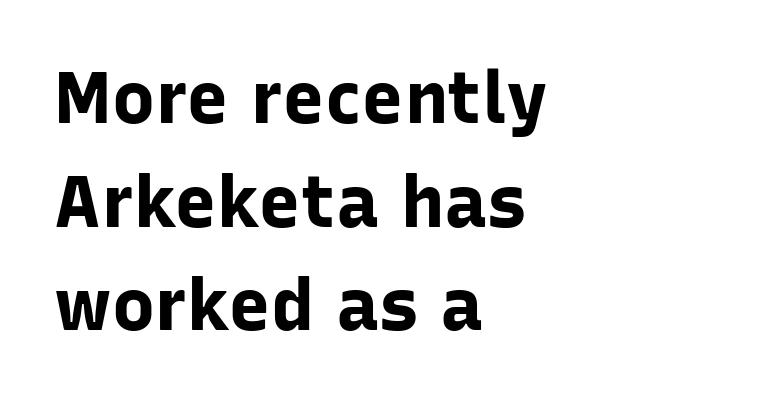
The image shows 72 px bold sans-serif type, upright; set left-aligned, normal line spacing (1.44x), normal letter spacing, not underlined; low stroke contrast and a medium x-height.
